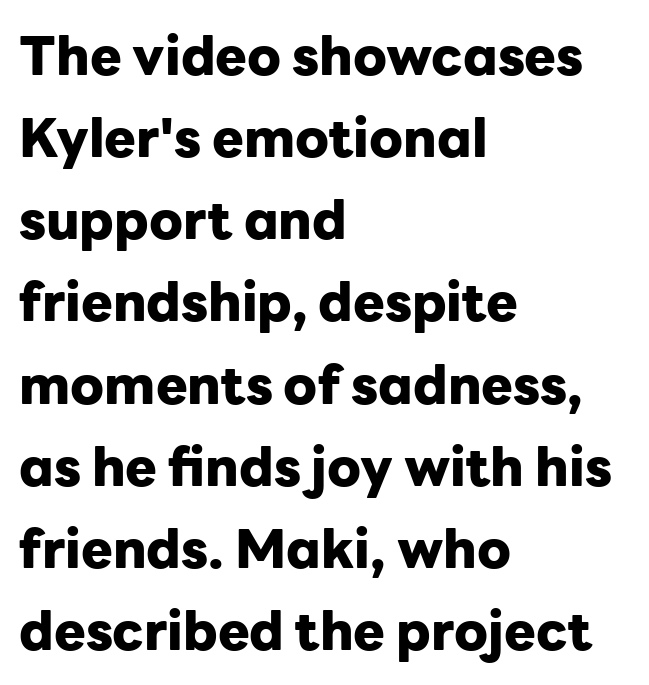
Looks like regular typesetting: each glyph gets only the width it needs. Upright lettering throughout. Nothing sits at the stroke ends, so this counts as sans-serif. Honestly, there is no underline to notice here at all. Observe the ordinary spacing: letters are neighbours, not strangers. The glyphs have the mass of a bold cut.
